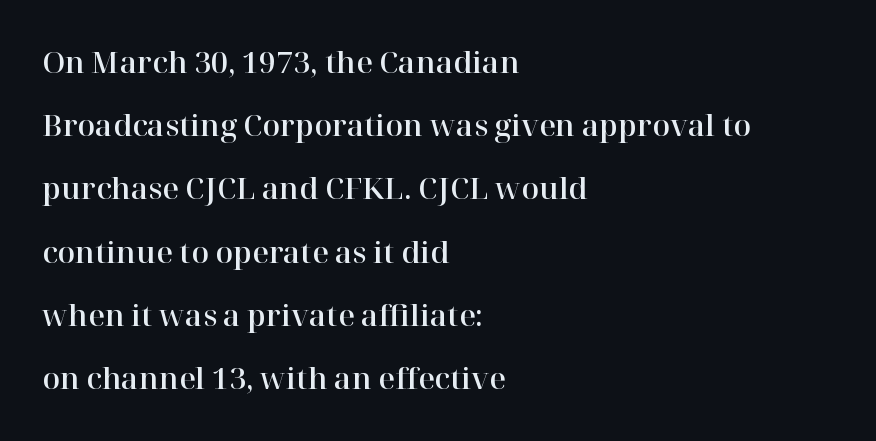
The image shows 29 px serif type, upright; set left-aligned, loose line spacing (2.18x), normal letter spacing, not underlined; high stroke contrast and a medium x-height.
